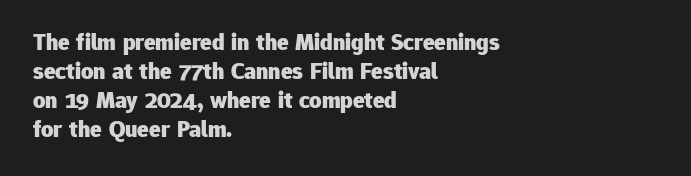
The image shows 24 px bold type, upright; set left-aligned, line spacing 1.21x, normal letter spacing, not underlined.
